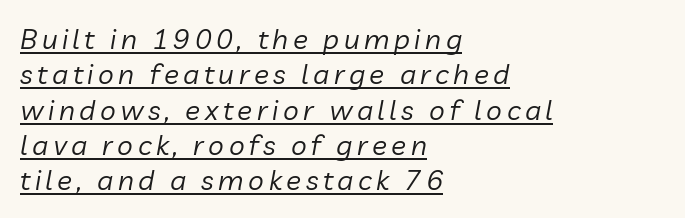
The image shows 28 px regular-weight type, italic (leaning right); set left-aligned, normal line spacing (1.26x), underlined; low stroke contrast and a medium x-height.
